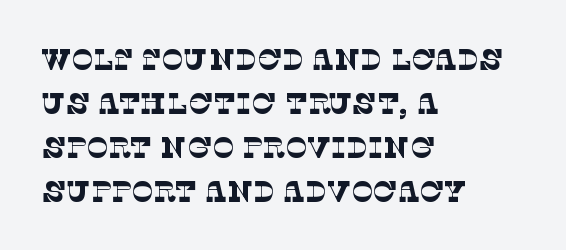
The typeface chosen for these lines features serifs. The designer left line spacing at the default. Letter spacing: default. These glyphs show unthickened strokes, regular width or finer.
